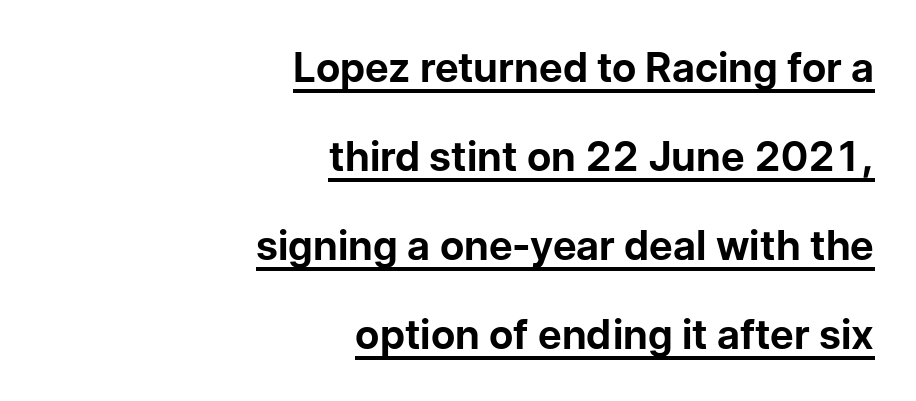
Q: Is the text bold? A: Yes.
Q: Is the text italic (slanted)? A: No, it is upright.
Q: Is the typeface a serif or a sans-serif typeface? A: Sans-serif.
Q: Is the text underlined? A: Yes.
Q: How is the paragraph aligned? A: Right-aligned.
Q: Is the spacing between letters normal or unusually wide? A: Normal.
Q: Is the spacing between lines tight, normal or loose? A: Loose.
Q: Width (condensed, normal, or wide)? A: Normal.
Q: Stroke contrast? A: Low.
Q: x-height? A: Medium.
Q: Monospaced? A: No.
